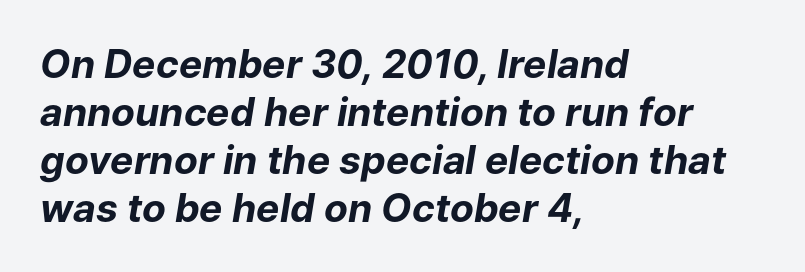
Q: Is the text bold? A: Yes.
Q: Is the text italic (slanted)? A: Yes, it leans right by about 9 degrees.
Q: Is the text underlined? A: No.
Q: How is the paragraph aligned? A: Left-aligned.
Q: Is the spacing between letters normal or unusually wide? A: Normal.
Q: Width (condensed, normal, or wide)? A: Normal.
Q: Stroke contrast? A: Low.
Q: x-height? A: Medium.
Q: Monospaced? A: No.
